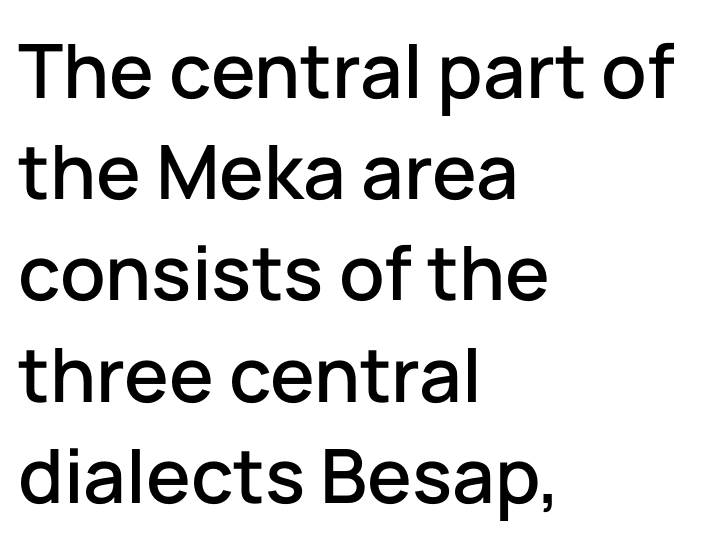
The image shows 75 px sans-serif type, upright; set left-aligned, normal line spacing (1.35x), normal letter spacing, not underlined; low stroke contrast and a medium x-height.
